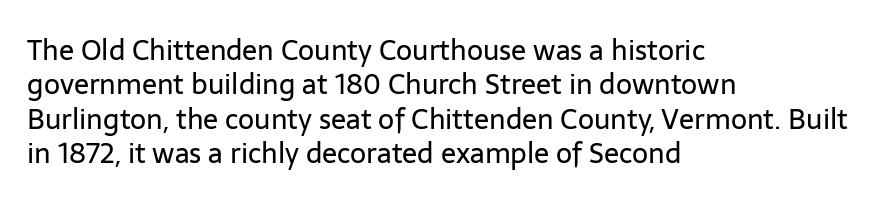
{"serif": "no", "italic": "no", "bold": "no", "weight": "regular", "width": "normal", "stroke_contrast": "low", "x_height": "medium", "monospaced": "no", "underline": "no", "align": "left", "line_spacing_ratio": 1.23, "letter_spacing": "normal", "letter_spacing_em": 0.0, "glyph_px": 28}
